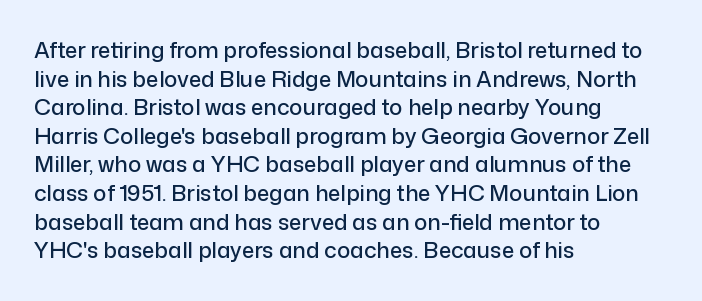
Q: Is the text italic (slanted)? A: No, it is upright.
Q: Is the text underlined? A: No.
Q: How is the paragraph aligned? A: Left-aligned.
Q: Is the spacing between letters normal or unusually wide? A: Normal.
Q: Is the spacing between lines tight, normal or loose? A: Normal.
